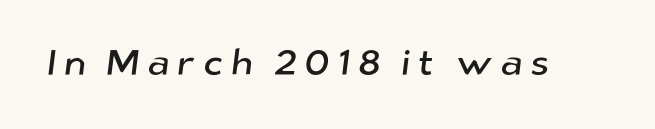
No feet cap the strokes, marking this as sans-serif type. The passage shown is typed in a proportional face where columns would drift. This rendering widens character spacing well past its baseline value. Underlining? Definitely not there.
